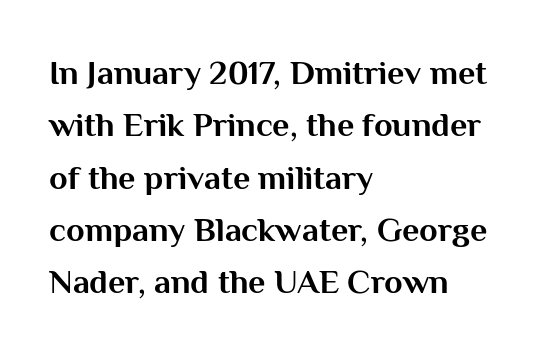
What weight is shown? A full bold with thick strokes. The line texture is even and compact thanks to regular tracking. In CSS terms this would be text-align: left. The passage shown is typed in a proportional face where columns would drift.
